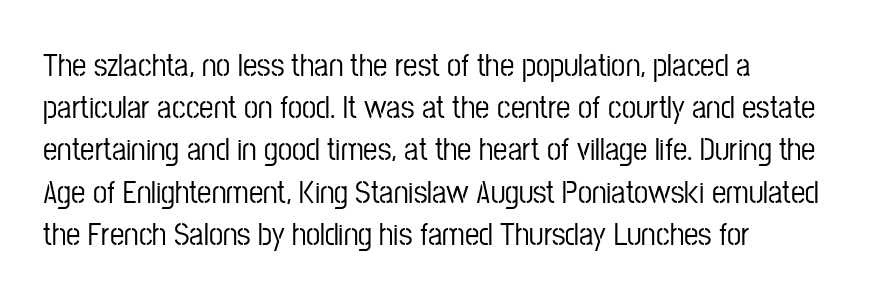
Q: Is the text italic (slanted)? A: No, it is upright.
Q: Is the typeface a serif or a sans-serif typeface? A: Sans-serif.
Q: Is the text underlined? A: No.
Q: How is the paragraph aligned? A: Left-aligned.
Q: Is the spacing between letters normal or unusually wide? A: Normal.
Q: Is the spacing between lines tight, normal or loose? A: Normal.
Q: Width (condensed, normal, or wide)? A: Condensed.
Q: Stroke contrast? A: Low.
Q: x-height? A: Medium.
Q: Monospaced? A: No.
